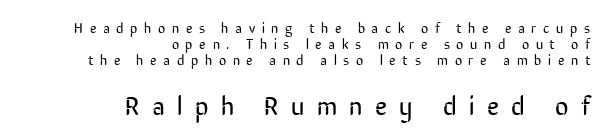
{"italic": "no", "bold": "no", "underline": "no", "align": "right", "line_spacing": "tight", "line_spacing_ratio": 1.13, "letter_spacing": "wide", "letter_spacing_em": 0.48, "larger_block": "second", "size_ratio": 1.86, "glyph_px": 26}
